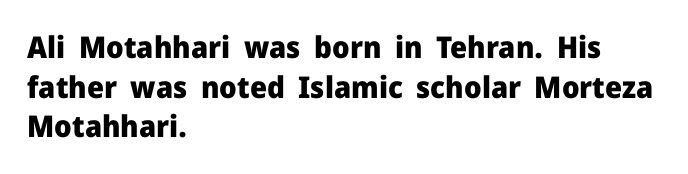
You could not count columns in this text — the font is proportionally spaced. The rendering uses a moderate line-height, typical for paragraphs. These lines carry a lot of weight — the face is fully bold. The words here are not underlined.
